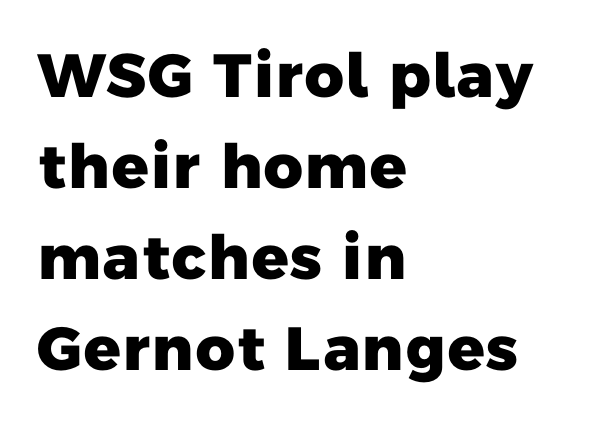
The image shows 61 px heavy sans-serif type; set left-aligned, normal line spacing (1.49x), normal letter spacing, not underlined; low stroke contrast and a medium x-height.
